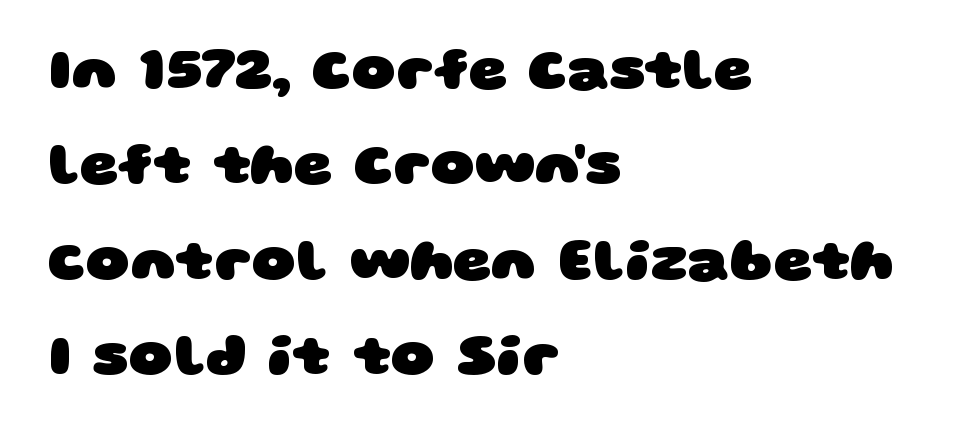
The image shows 60 px heavy, wide sans-serif type; set left-aligned, normal line spacing (1.59x), normal letter spacing, not underlined; low stroke contrast and a large x-height.
